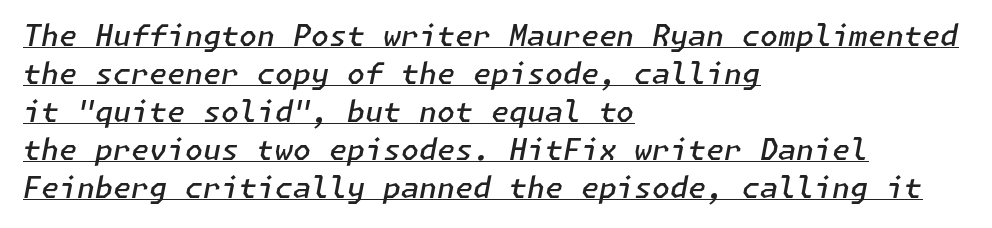
On the weight axis this lands at semibold, roughly 600. The line-height multiplier appears to be the usual default. Glance below the letters and you will spot a drawn line. Leftover space on each line is placed entirely after the last word. Inter-character spacing is left at the font's built-in metrics. These lines were composed using italics.
